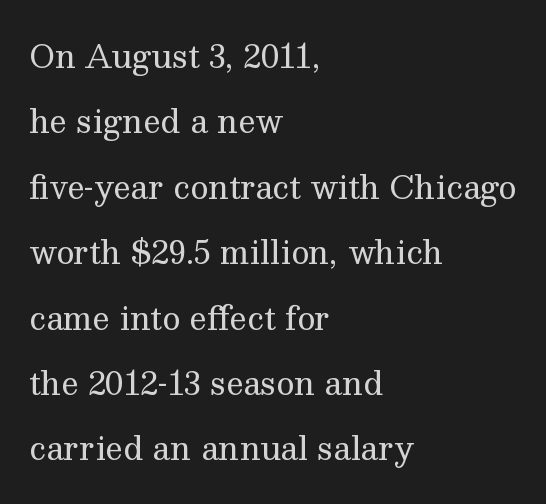
The image shows 31 px regular-weight serif type, upright; set left-aligned, loose line spacing (2.11x), normal letter spacing, not underlined; medium stroke contrast and a medium x-height.
